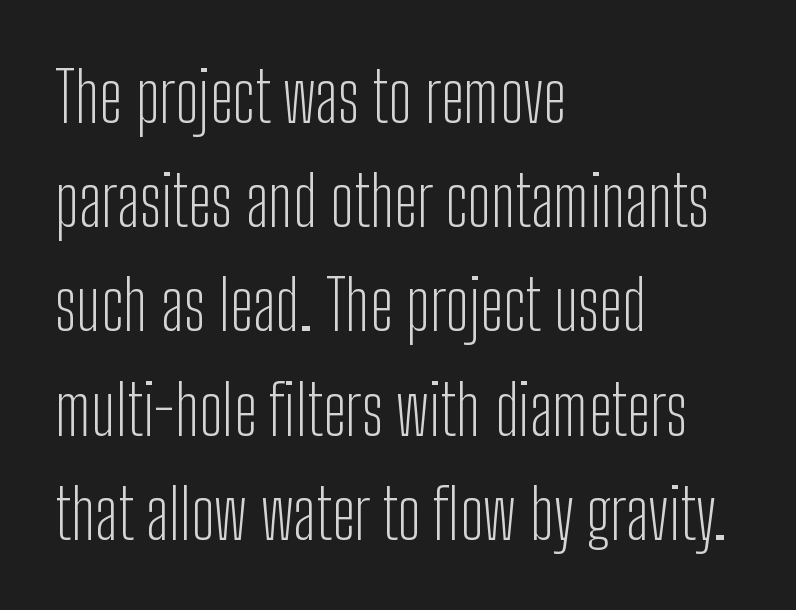
The image shows 69 px light, condensed sans-serif type, upright; set left-aligned, normal line spacing (1.51x), normal letter spacing, not underlined; low stroke contrast and a medium x-height.
